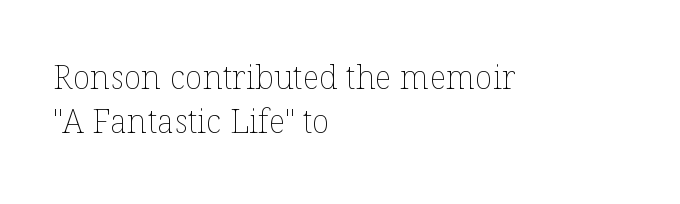
Q: Is the text bold? A: No.
Q: Is the text italic (slanted)? A: No, it is upright.
Q: Is the text underlined? A: No.
Q: How is the paragraph aligned? A: Left-aligned.
Q: Is the spacing between letters normal or unusually wide? A: Normal.
Q: Is the spacing between lines tight, normal or loose? A: Normal.
Q: Width (condensed, normal, or wide)? A: Normal.
Q: Stroke contrast? A: Low.
Q: x-height? A: Medium.
Q: Monospaced? A: No.
